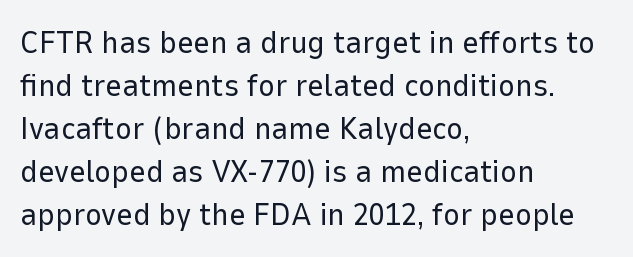
Q: Is the text bold? A: No.
Q: Is the text italic (slanted)? A: No, it is upright.
Q: Is the typeface a serif or a sans-serif typeface? A: Sans-serif.
Q: Is the text underlined? A: No.
Q: How is the paragraph aligned? A: Left-aligned.
Q: Is the spacing between letters normal or unusually wide? A: Normal.
Q: Is the spacing between lines tight, normal or loose? A: Normal.
Q: Width (condensed, normal, or wide)? A: Normal.
Q: Stroke contrast? A: Low.
Q: x-height? A: Medium.
Q: Monospaced? A: No.
